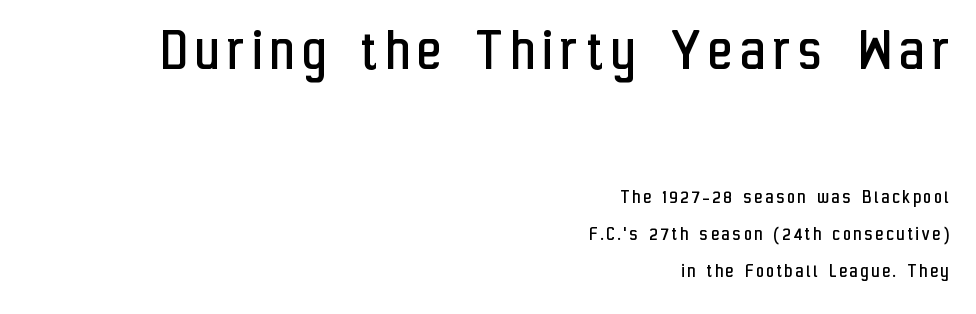
Anything drawn beneath the words? Only blank space. Bigger letters appear in the top chunk; the bottom chunk is reduced. Compared with a flush-left layout, this one pins lines to the opposite, right side. The rendering shows plain stroke endings on the letterforms — a sans-serif design.
